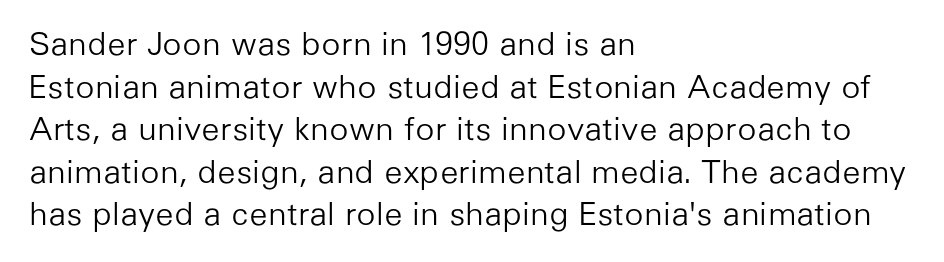
Q: Is the text bold? A: No.
Q: Is the text italic (slanted)? A: No, it is upright.
Q: Is the typeface a serif or a sans-serif typeface? A: Sans-serif.
Q: Is the text underlined? A: No.
Q: How is the paragraph aligned? A: Left-aligned.
Q: Is the spacing between letters normal or unusually wide? A: Normal.
Q: Is the spacing between lines tight, normal or loose? A: Normal.
Q: Width (condensed, normal, or wide)? A: Normal.
Q: Stroke contrast? A: Low.
Q: x-height? A: Medium.
Q: Monospaced? A: No.
